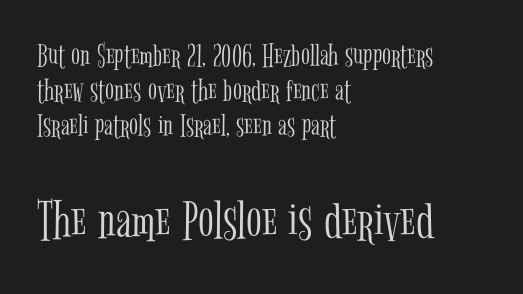
Anything drawn beneath the words? Only blank space. Varying glyph widths throughout — classic text-font behaviour. A typesetter would call this zero additional tracking. A typesetter would label this face a serif.
